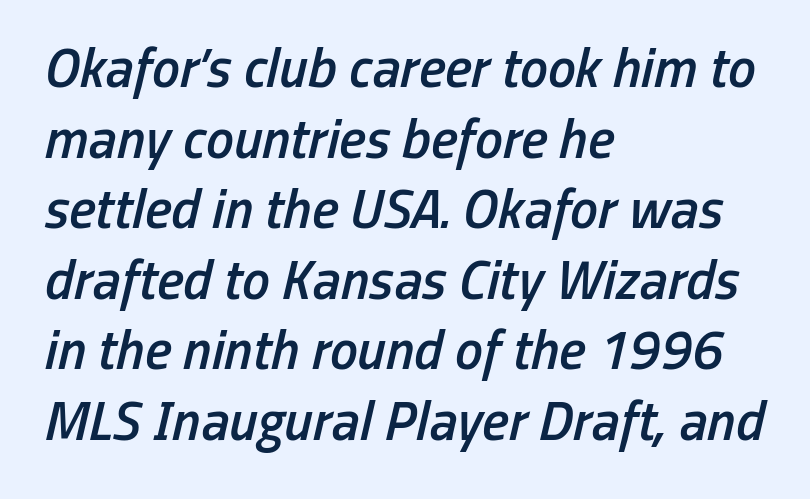
The image shows 56 px semibold, condensed type, italic (leaning right); set left-aligned, normal line spacing (1.26x), normal letter spacing, not underlined; low stroke contrast and a medium x-height.
